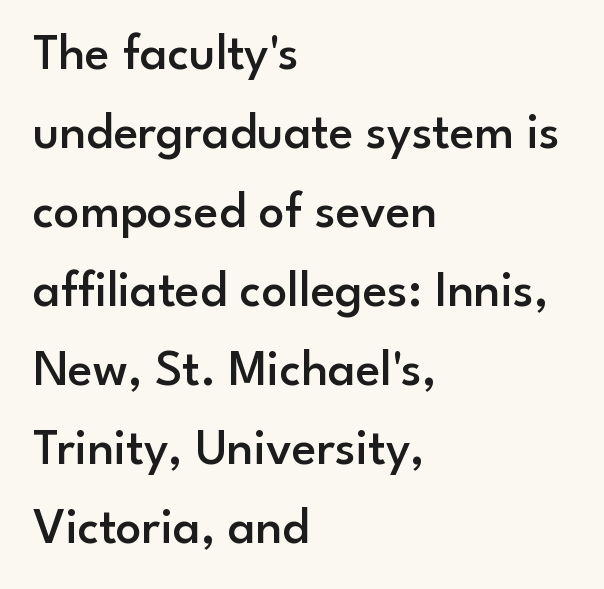
The text was rendered using a sans face with plain stroke endings. Posture: vertical. The line-height multiplier appears to be the usual default. This is the in-between weight designers call semibold or demi. Look at the tracking — it's just the regular setting, nothing added. Check under the words: just untouched page.
